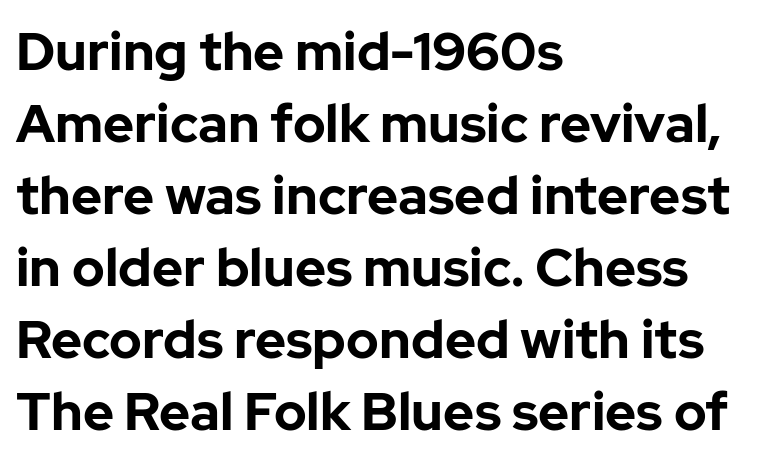
Q: Is the text bold? A: Yes.
Q: Is the text italic (slanted)? A: No, it is upright.
Q: Is the typeface a serif or a sans-serif typeface? A: Sans-serif.
Q: Is the text underlined? A: No.
Q: How is the paragraph aligned? A: Left-aligned.
Q: Is the spacing between letters normal or unusually wide? A: Normal.
Q: Is the spacing between lines tight, normal or loose? A: Normal.
Q: Width (condensed, normal, or wide)? A: Normal.
Q: Stroke contrast? A: Low.
Q: x-height? A: Medium.
Q: Monospaced? A: No.
